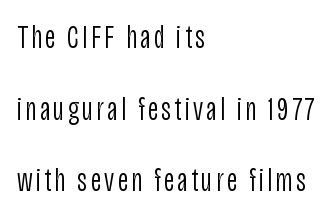
Each letter's strokes conclude bluntly, with no projecting serifs. Does the lettering tilt? It doesn't — this is upright. These glyphs show unthickened strokes, regular width or finer. Character widths vary here, with narrow letters taking less room than wide ones.
